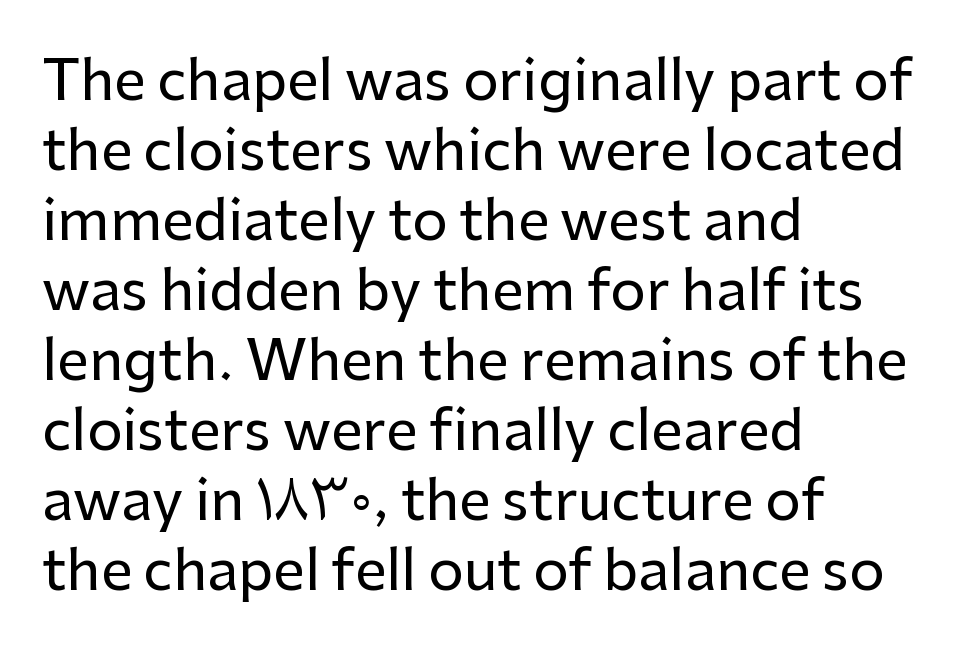
Default kerning and tracking; the words read as compact shapes. The rendering shows plain stroke endings on the letterforms — a sans-serif design. The letters stand straight up with perfectly vertical stems. The lines are quadded left.
